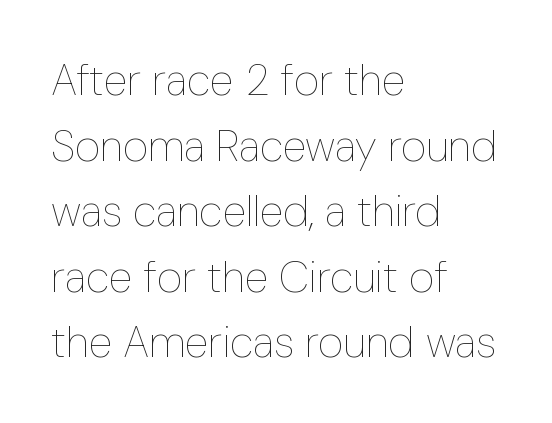
{"italic": "no", "bold": "no", "weight": "thin", "width": "condensed", "stroke_contrast": "low", "x_height": "medium", "monospaced": "no", "underline": "no", "align": "left", "line_spacing": "normal", "line_spacing_ratio": 1.49, "letter_spacing": "normal", "letter_spacing_em": 0.0, "glyph_px": 44}
